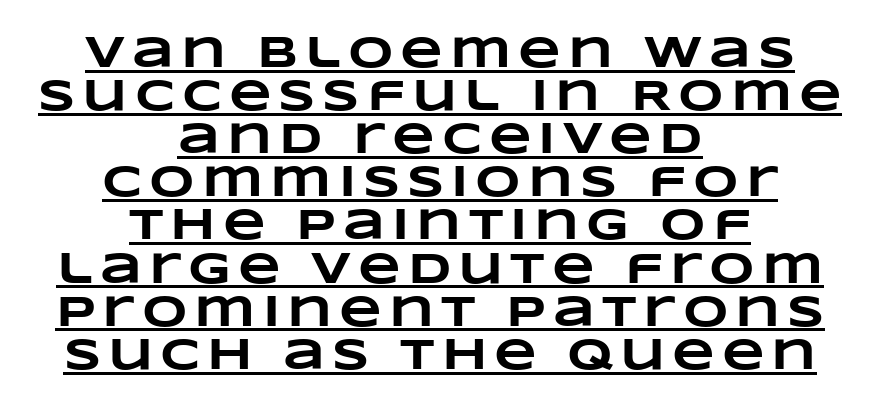
Q: Is the text bold? A: Yes.
Q: Is the text underlined? A: Yes.
Q: How is the paragraph aligned? A: Centered.
Q: Is the spacing between lines tight, normal or loose? A: Tight.
Q: Width (condensed, normal, or wide)? A: Wide.
Q: Stroke contrast? A: Low.
Q: x-height? A: Large.
Q: Monospaced? A: No.
